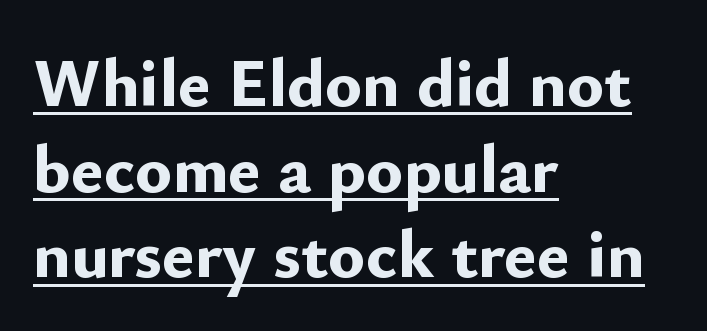
{"serif": "no", "italic": "no", "bold": "yes", "weight": "bold", "width": "normal", "stroke_contrast": "low", "x_height": "small", "monospaced": "no", "underline": "yes", "align": "left", "line_spacing_ratio": 1.24, "letter_spacing": "normal", "letter_spacing_em": 0.0, "glyph_px": 69}
